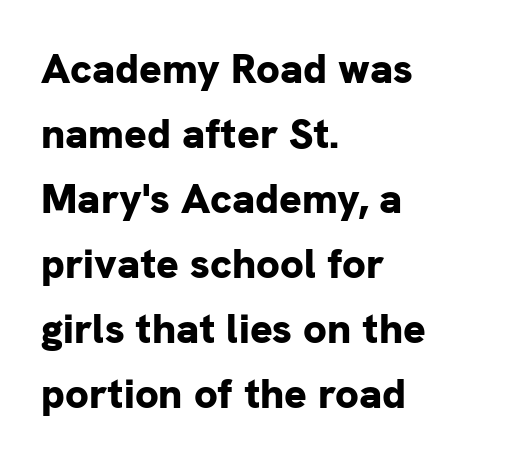
The face used here is proportionally spaced, like ordinary book or web type. In terms of weight, the rendering is a true, heavy bold. This is roman type, the default non-slanted kind. If you measured baseline to baseline, you'd find a middling distance.
